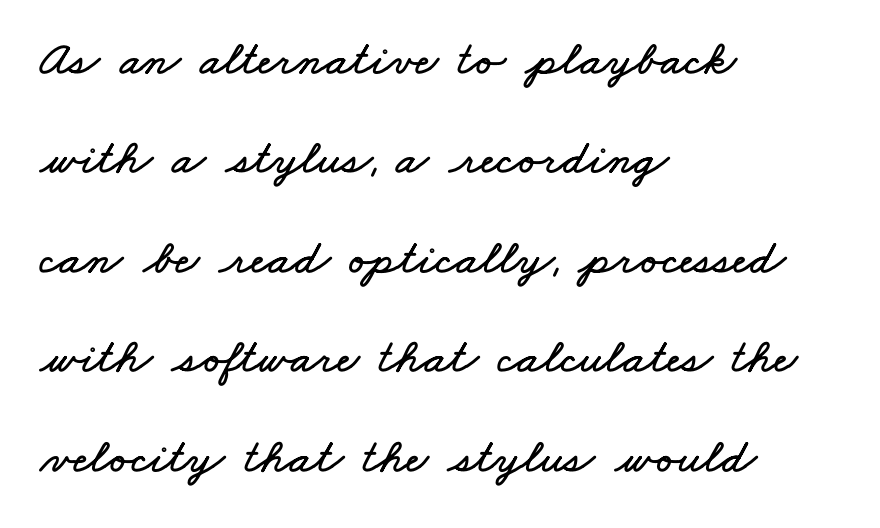
You could call the tracking neutral — neither tight nor loose. Line starts are locked; line ends wander. The vertical gap from one line to the next is large. Note the varied advance widths — an 'i' is clearly narrower than an 'm'. The foot of each line stays bare and open.
